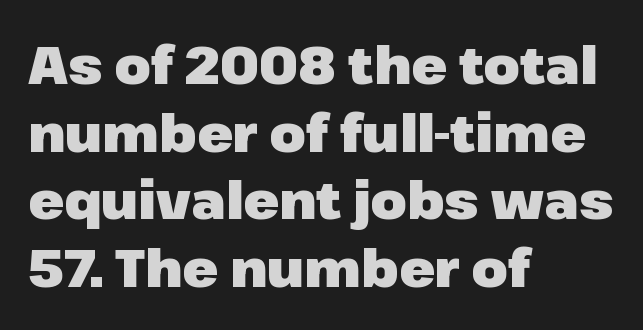
Q: Is the text bold? A: Yes.
Q: Is the text italic (slanted)? A: No, it is upright.
Q: Is the typeface a serif or a sans-serif typeface? A: Sans-serif.
Q: Is the text underlined? A: No.
Q: How is the paragraph aligned? A: Left-aligned.
Q: Is the spacing between letters normal or unusually wide? A: Normal.
Q: Is the spacing between lines tight, normal or loose? A: Normal.
Q: Width (condensed, normal, or wide)? A: Normal.
Q: Stroke contrast? A: Low.
Q: x-height? A: Medium.
Q: Monospaced? A: No.
